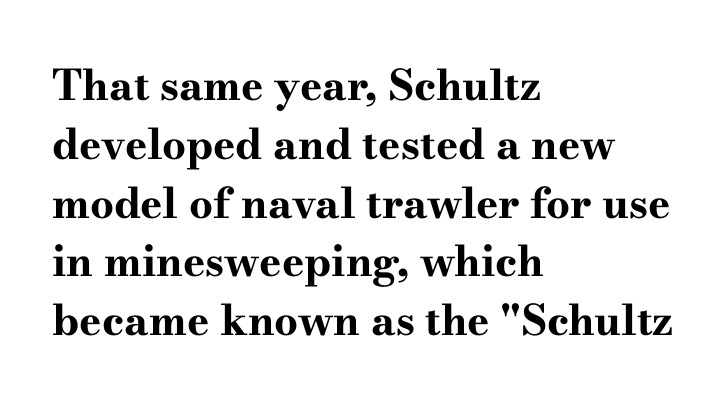
The image shows 42 px bold, wide serif type, upright; set left-aligned, normal line spacing (1.4x), normal letter spacing, not underlined; high stroke contrast and a small x-height.
